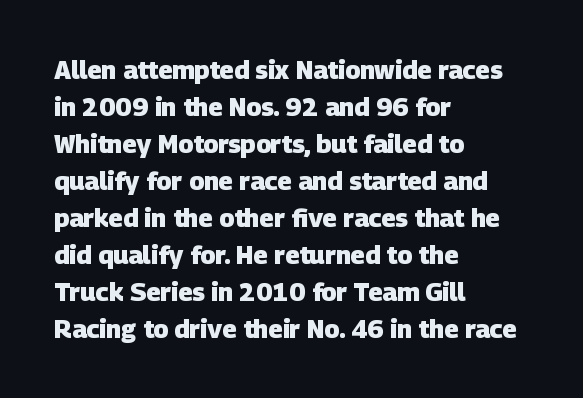
Q: Is the text bold? A: Yes.
Q: Is the text underlined? A: No.
Q: How is the paragraph aligned? A: Left-aligned.
Q: Is the spacing between letters normal or unusually wide? A: Normal.
Q: Is the spacing between lines tight, normal or loose? A: Normal.
